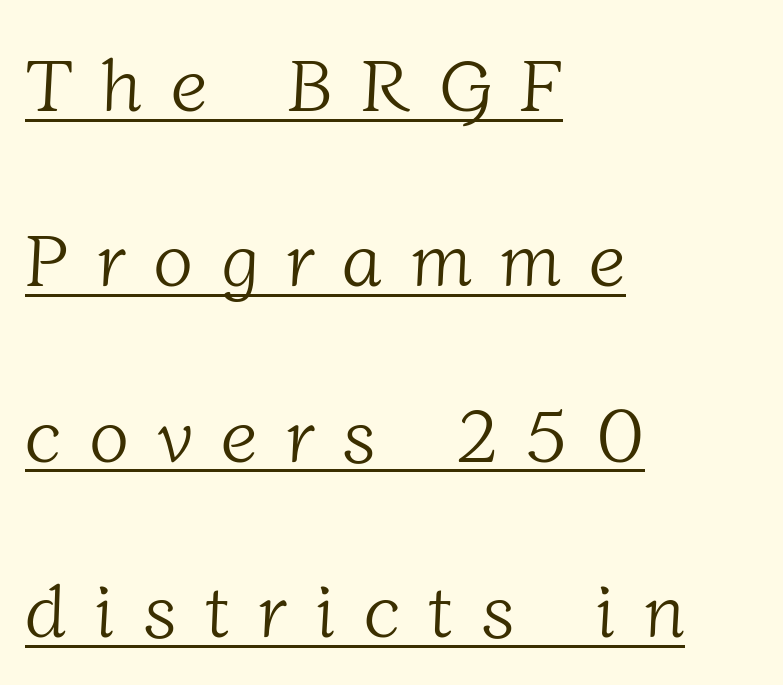
{"serif": "yes", "bold": "no", "weight": "light", "width": "normal", "stroke_contrast": "low", "x_height": "medium", "monospaced": "no", "underline": "yes", "align": "left", "line_spacing": "loose", "line_spacing_ratio": 2.37, "letter_spacing": "wide", "letter_spacing_em": 0.38, "glyph_px": 74}
